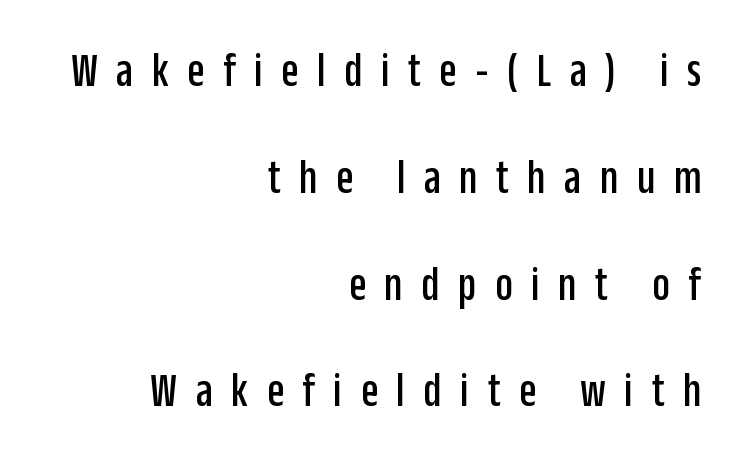
Q: Is the text italic (slanted)? A: No, it is upright.
Q: Is the typeface a serif or a sans-serif typeface? A: Sans-serif.
Q: Is the text underlined? A: No.
Q: How is the paragraph aligned? A: Right-aligned.
Q: Is the spacing between letters normal or unusually wide? A: Unusually wide.
Q: Is the spacing between lines tight, normal or loose? A: Loose.
Q: Width (condensed, normal, or wide)? A: Condensed.
Q: Stroke contrast? A: Low.
Q: x-height? A: Large.
Q: Monospaced? A: No.
